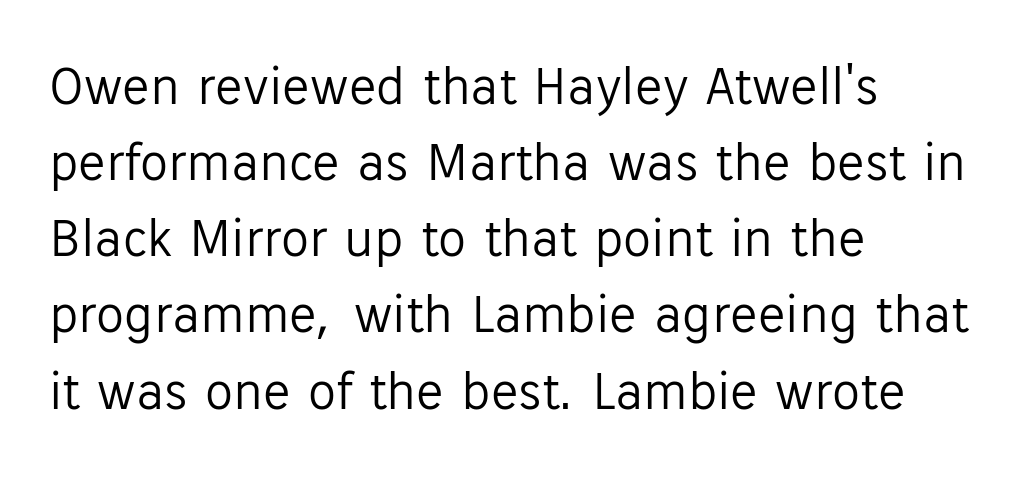
This sample keeps an unexceptional amount of space between lines. Think of a printed novel: that variable character pitch is what you see here. Posture: upright roman. The letters sit at their default tracking, neither squeezed nor spread. Has an underline been added? It has not. Short and long lines alike share a common starting point at left.
